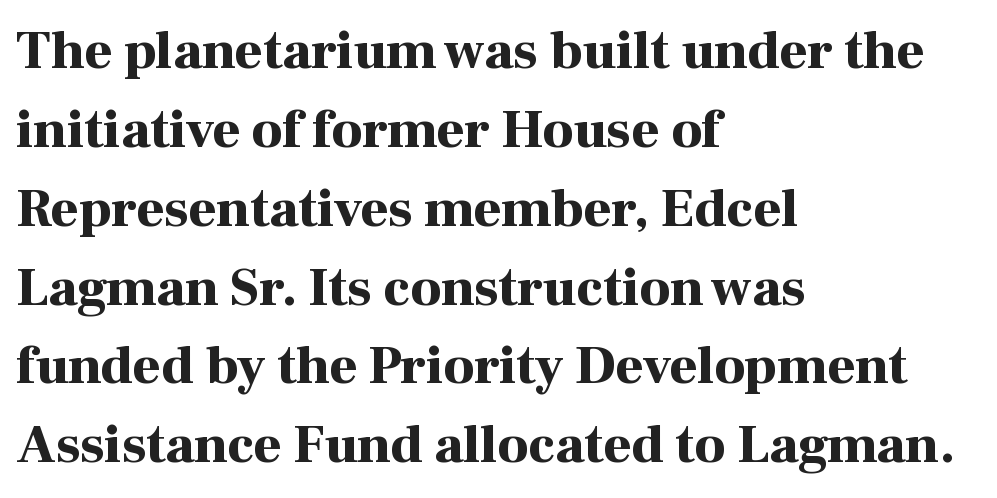
Spacing verdict: proportional, widths tailored to each character. No extra tracking has been applied to these lines. A student would call this left alignment; a typographer would say flush left, rag right. Is this a sans? No — the strokes have serifs. The rows are spaced the way most documents space them.
